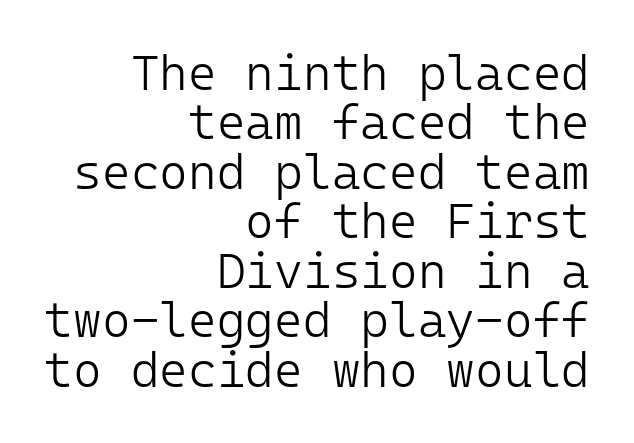
Q: Is the text bold? A: No.
Q: Is the text italic (slanted)? A: No, it is upright.
Q: Is the typeface a serif or a sans-serif typeface? A: Sans-serif.
Q: Is the text underlined? A: No.
Q: How is the paragraph aligned? A: Right-aligned.
Q: Is the spacing between letters normal or unusually wide? A: Normal.
Q: Is the spacing between lines tight, normal or loose? A: Tight.
Q: Width (condensed, normal, or wide)? A: Normal.
Q: Stroke contrast? A: Low.
Q: x-height? A: Medium.
Q: Monospaced? A: Yes.
